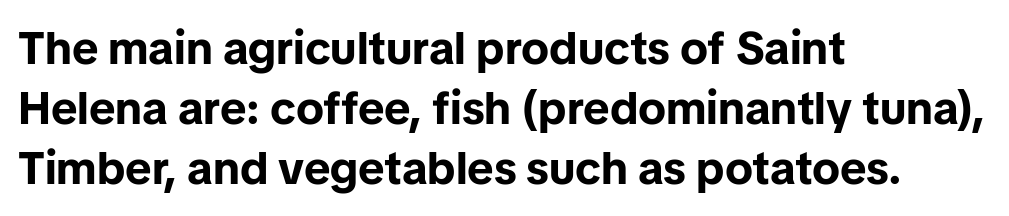
Q: Is the text bold? A: Yes.
Q: Is the text italic (slanted)? A: No, it is upright.
Q: Is the typeface a serif or a sans-serif typeface? A: Sans-serif.
Q: Is the text underlined? A: No.
Q: How is the paragraph aligned? A: Left-aligned.
Q: Is the spacing between letters normal or unusually wide? A: Normal.
Q: Is the spacing between lines tight, normal or loose? A: Normal.
Q: Width (condensed, normal, or wide)? A: Normal.
Q: Stroke contrast? A: Low.
Q: x-height? A: Medium.
Q: Monospaced? A: No.
